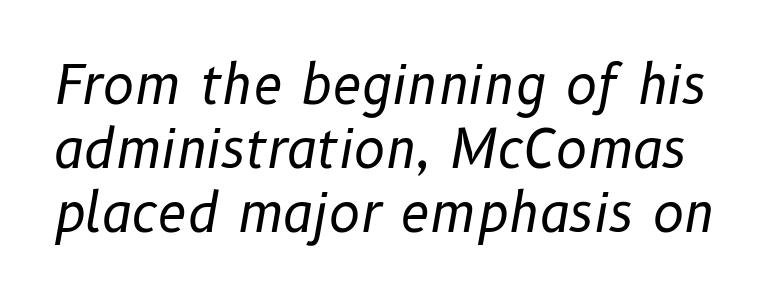
Q: Is the text bold? A: No.
Q: Is the text italic (slanted)? A: Yes, it leans right by about 10 degrees.
Q: Is the text underlined? A: No.
Q: Is the spacing between letters normal or unusually wide? A: Normal.
Q: Width (condensed, normal, or wide)? A: Normal.
Q: Stroke contrast? A: Low.
Q: x-height? A: Medium.
Q: Monospaced? A: No.
